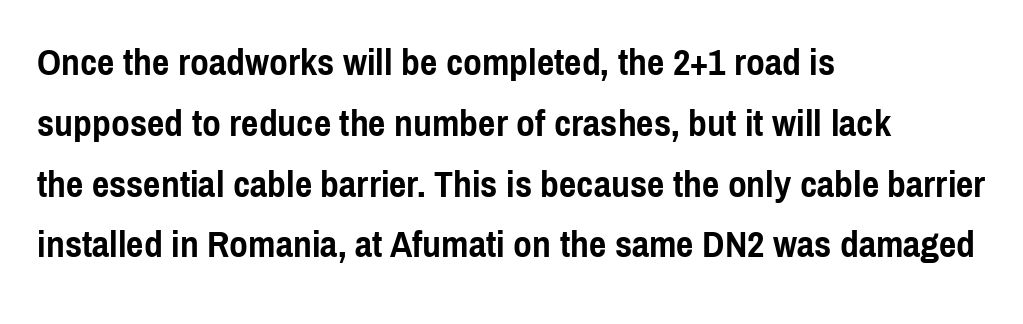
The image shows 38 px semibold, condensed sans-serif type, upright; set left-aligned, normal line spacing (1.6x), normal letter spacing, not underlined; a medium x-height.
